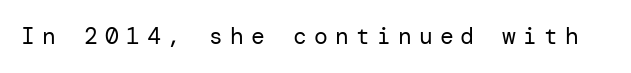
Q: Is the text bold? A: No.
Q: Is the text italic (slanted)? A: No, it is upright.
Q: Is the text underlined? A: No.
Q: Is the spacing between letters normal or unusually wide? A: Unusually wide.
